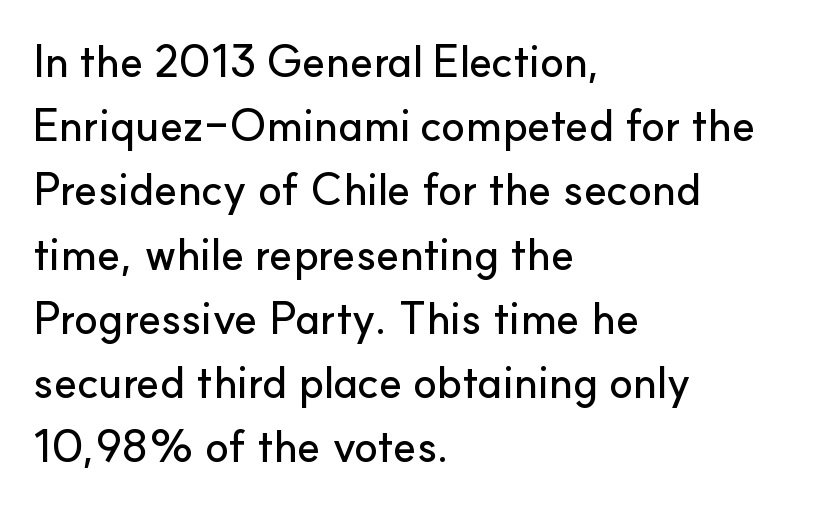
The image shows 44 px sans-serif type, upright; set left-aligned, normal line spacing (1.46x), normal letter spacing, not underlined; low stroke contrast and a small x-height.
